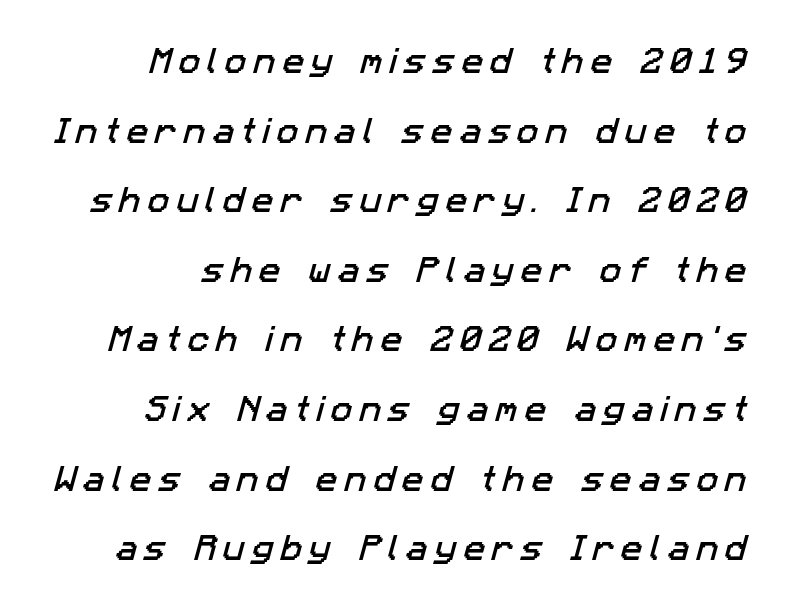
The image shows 29 px sans-serif type; set loose line spacing (2.4x), unusually wide letter spacing (+0.24 em), not underlined; low stroke contrast and a medium x-height.
